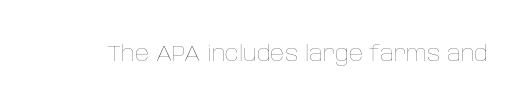
Q: Is the text bold? A: No.
Q: Is the text italic (slanted)? A: No, it is upright.
Q: Is the text underlined? A: No.
Q: Is the spacing between letters normal or unusually wide? A: Normal.
